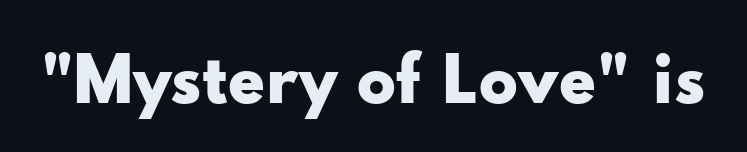
Q: Is the text bold? A: Yes.
Q: Is the text italic (slanted)? A: No, it is upright.
Q: Is the typeface a serif or a sans-serif typeface? A: Sans-serif.
Q: Is the text underlined? A: No.
Q: Is the spacing between letters normal or unusually wide? A: Normal.
Q: Width (condensed, normal, or wide)? A: Wide.
Q: Stroke contrast? A: Low.
Q: x-height? A: Small.
Q: Monospaced? A: No.
